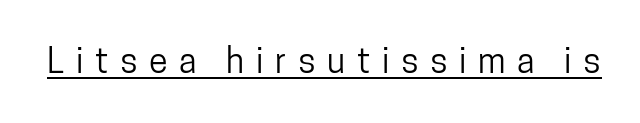
The image shows 34 px condensed sans-serif type, upright; set unusually wide letter spacing (+0.34 em), underlined; low stroke contrast and a medium x-height.
